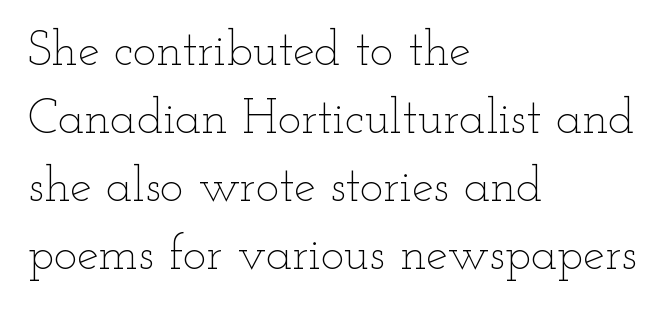
{"italic": "no", "bold": "no", "weight": "thin", "width": "wide", "stroke_contrast": "low", "x_height": "small", "monospaced": "no", "underline": "no", "align": "left", "line_spacing": "normal", "line_spacing_ratio": 1.39, "letter_spacing": "normal", "letter_spacing_em": 0.0, "glyph_px": 49}
